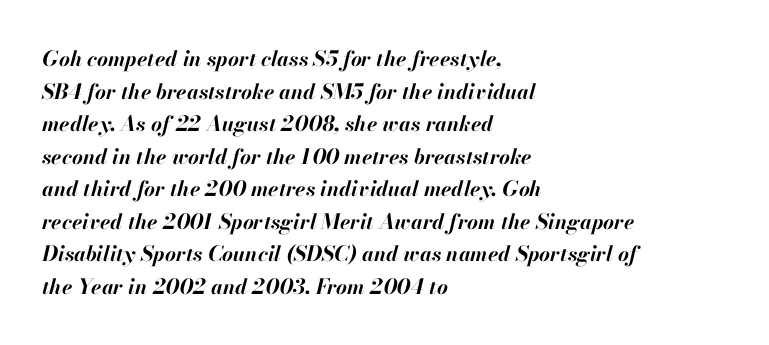
The image shows 21 px bold type, italic (leaning right); set left-aligned, normal line spacing (1.55x), normal letter spacing, not underlined.
